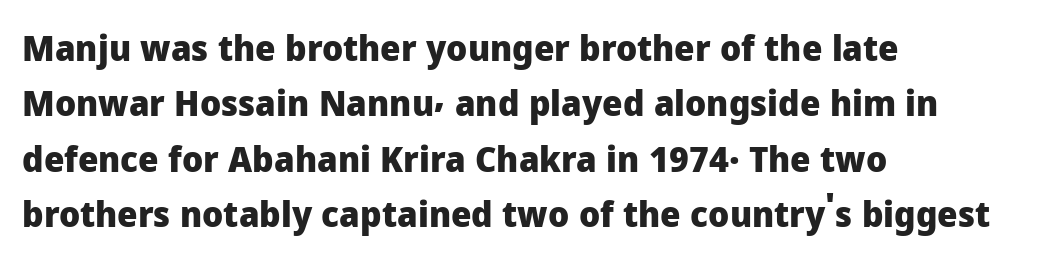
Q: Is the text bold? A: Yes.
Q: Is the text italic (slanted)? A: No, it is upright.
Q: Is the typeface a serif or a sans-serif typeface? A: Sans-serif.
Q: Is the text underlined? A: No.
Q: How is the paragraph aligned? A: Left-aligned.
Q: Is the spacing between letters normal or unusually wide? A: Normal.
Q: Is the spacing between lines tight, normal or loose? A: Normal.
Q: Width (condensed, normal, or wide)? A: Normal.
Q: Stroke contrast? A: Low.
Q: x-height? A: Medium.
Q: Monospaced? A: No.
